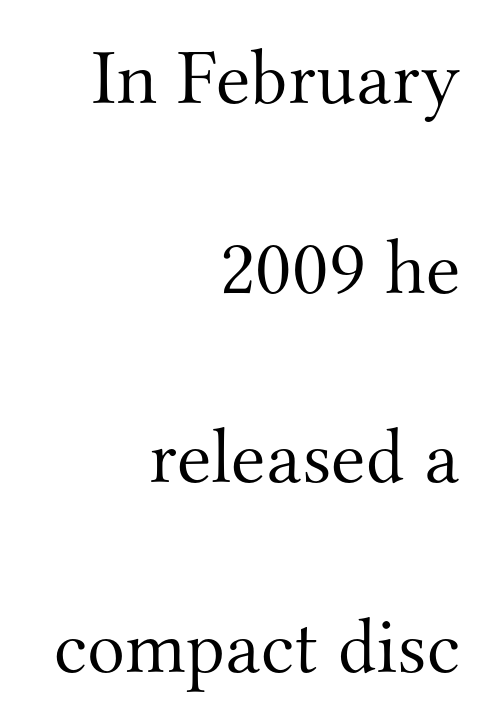
Q: Is the text bold? A: No.
Q: Is the text italic (slanted)? A: No, it is upright.
Q: Is the typeface a serif or a sans-serif typeface? A: Serif.
Q: Is the text underlined? A: No.
Q: How is the paragraph aligned? A: Right-aligned.
Q: Is the spacing between letters normal or unusually wide? A: Normal.
Q: Is the spacing between lines tight, normal or loose? A: Loose.
Q: Width (condensed, normal, or wide)? A: Normal.
Q: Stroke contrast? A: Medium.
Q: x-height? A: Small.
Q: Monospaced? A: No.
